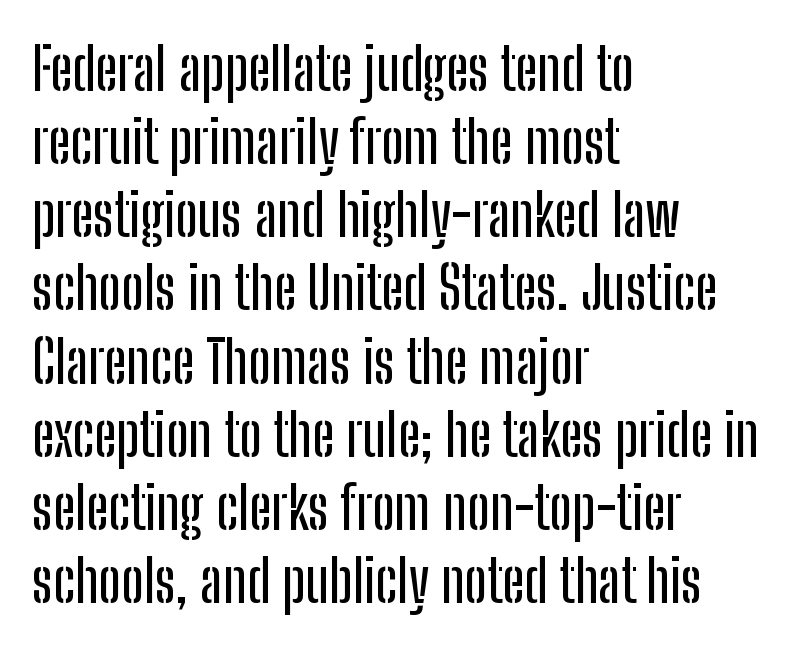
Q: Is the text italic (slanted)? A: No, it is upright.
Q: Is the typeface a serif or a sans-serif typeface? A: Sans-serif.
Q: Is the text underlined? A: No.
Q: How is the paragraph aligned? A: Left-aligned.
Q: Is the spacing between letters normal or unusually wide? A: Normal.
Q: Width (condensed, normal, or wide)? A: Condensed.
Q: Stroke contrast? A: Low.
Q: x-height? A: Medium.
Q: Monospaced? A: No.
